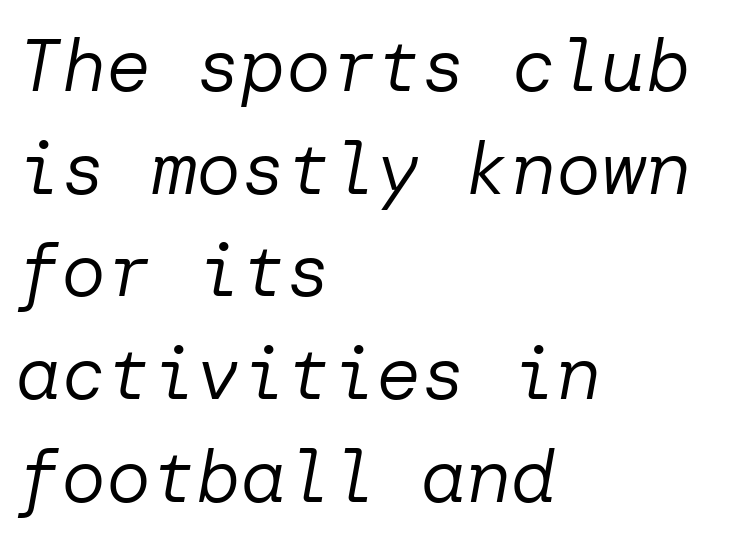
The image shows 75 px regular-weight type, italic (leaning right); set left-aligned, normal line spacing (1.37x), normal letter spacing, not underlined; low stroke contrast and a medium x-height.
